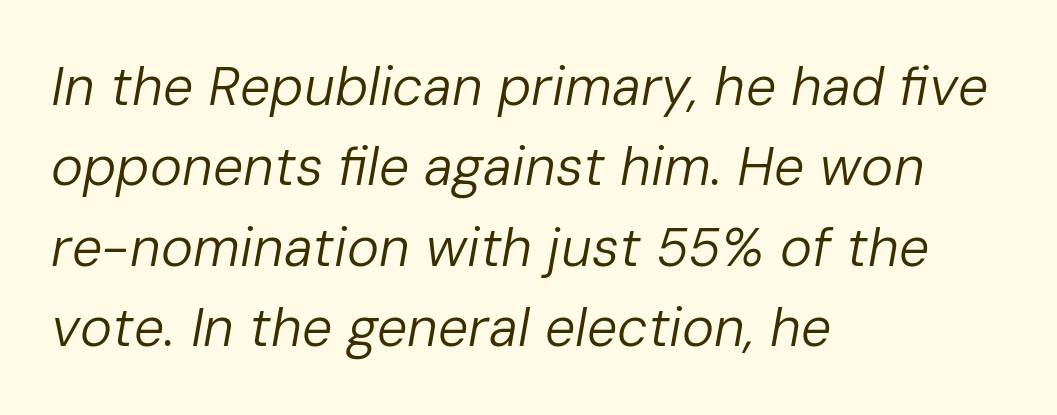
Q: Is the text bold? A: No.
Q: Is the text italic (slanted)? A: Yes, it leans right by about 10 degrees.
Q: Is the text underlined? A: No.
Q: How is the paragraph aligned? A: Left-aligned.
Q: Is the spacing between letters normal or unusually wide? A: Normal.
Q: Is the spacing between lines tight, normal or loose? A: Normal.
Q: Width (condensed, normal, or wide)? A: Normal.
Q: Stroke contrast? A: Low.
Q: x-height? A: Medium.
Q: Monospaced? A: No.
